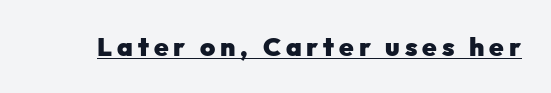
{"italic": "no", "bold": "yes", "underline": "yes", "glyph_px": 26}
